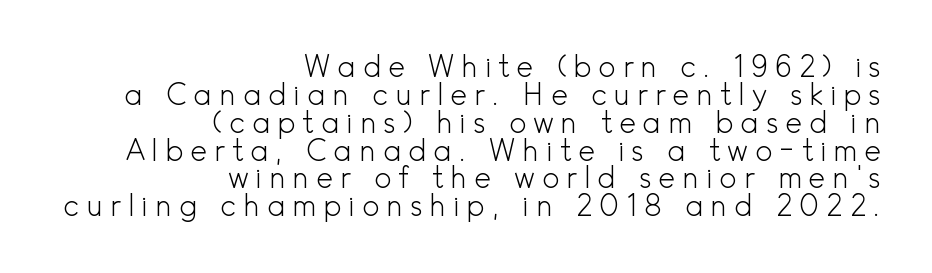
The image shows 29 px light sans-serif type, upright; set right-aligned, tight line spacing (0.96x), unusually wide letter spacing (+0.23 em), not underlined; a small x-height.
